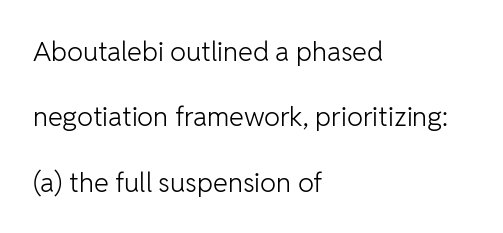
The image shows 27 px text type, upright; set left-aligned, loose line spacing (2.42x), normal letter spacing, not underlined.
